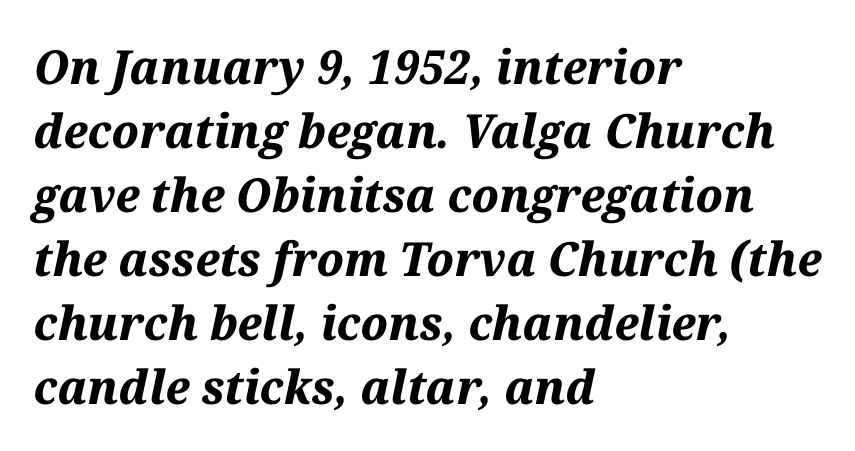
Heft: maximum for text — a bold. The rendering uses a moderate line-height, typical for paragraphs. Line beginnings align vertically; line endings do not. Tracking value appears to be zero — textbook default spacing. Underlining? Definitely not there.
